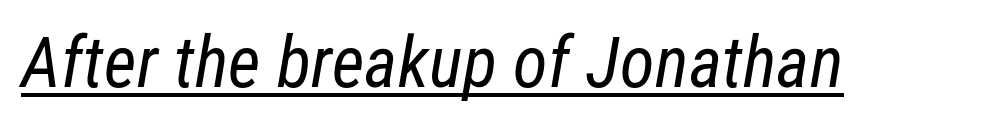
Q: Is the text bold? A: No.
Q: Is the typeface a serif or a sans-serif typeface? A: Sans-serif.
Q: Is the text underlined? A: Yes.
Q: Is the spacing between letters normal or unusually wide? A: Normal.
Q: Width (condensed, normal, or wide)? A: Condensed.
Q: Stroke contrast? A: Low.
Q: x-height? A: Medium.
Q: Monospaced? A: No.
